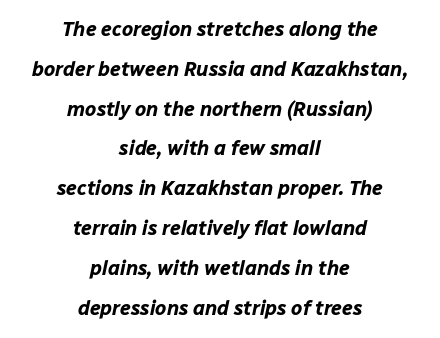
Q: Is the text bold? A: Yes.
Q: Is the text italic (slanted)? A: Yes, it leans right by about 12 degrees.
Q: Is the text underlined? A: No.
Q: How is the paragraph aligned? A: Centered.
Q: Is the spacing between letters normal or unusually wide? A: Normal.
Q: Is the spacing between lines tight, normal or loose? A: Loose.
